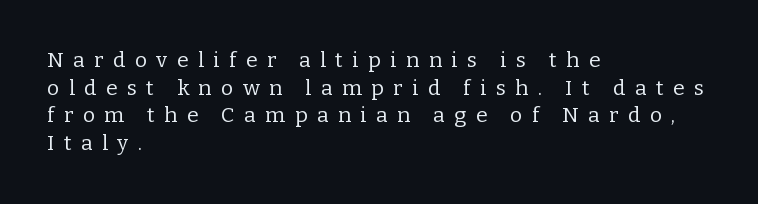
The image shows 21 px text type, upright; set left-aligned, normal line spacing (1.32x), unusually wide letter spacing (+0.45 em), not underlined.
